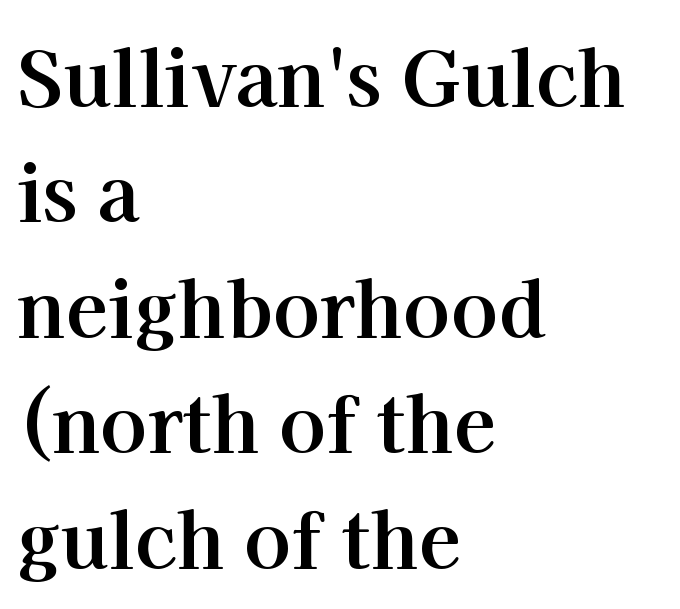
{"serif": "yes", "italic": "no", "bold": "yes", "weight": "bold", "width": "normal", "stroke_contrast": "high", "x_height": "medium", "monospaced": "no", "underline": "no", "align": "left", "line_spacing": "normal", "line_spacing_ratio": 1.5, "letter_spacing": "normal", "letter_spacing_em": 0.0, "glyph_px": 77}
